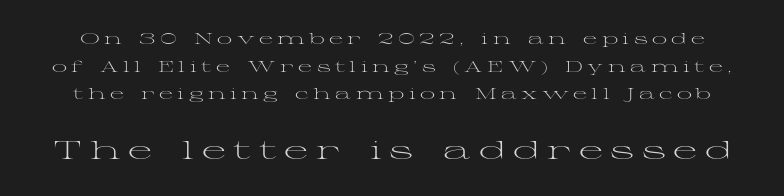
Each word looks stretched out because of the extra space between its letters. The specimen omits any rule beneath the text block's lines. The second block has been scaled up relative to the first. When letters stand straight like this, we call the style roman or upright. Unbolded letterforms with no extra heft.
